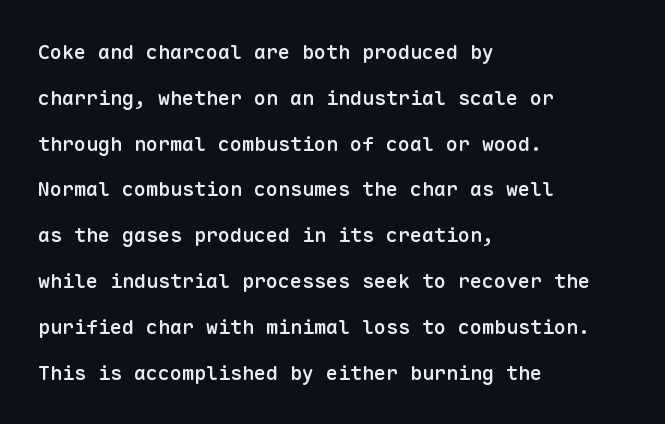
Q: Is the text bold? A: Semi-bold.
Q: Is the text italic (slanted)? A: No, it is upright.
Q: Is the text underlined? A: No.
Q: How is the paragraph aligned? A: Left-aligned.
Q: Is the spacing between letters normal or unusually wide? A: Normal.
Q: Is the spacing between lines tight, normal or loose? A: Loose.
